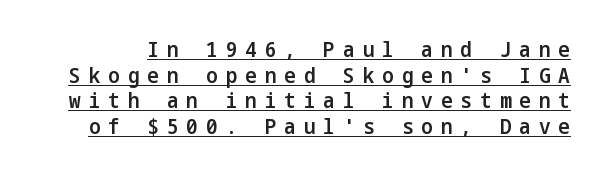
Q: Is the text bold? A: Semi-bold.
Q: Is the text italic (slanted)? A: No, it is upright.
Q: Is the text underlined? A: Yes.
Q: Is the spacing between letters normal or unusually wide? A: Unusually wide.
